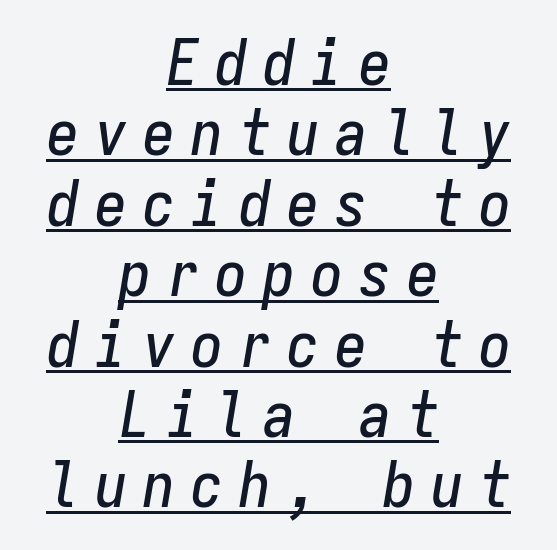
{"italic": "yes", "lean": "right", "slant_degrees": 9, "width": "condensed", "stroke_contrast": "low", "x_height": "medium", "monospaced": "yes", "underline": "yes", "align": "center", "line_spacing": "tight", "line_spacing_ratio": 1.1, "letter_spacing": "wide", "letter_spacing_em": 0.25, "glyph_px": 64}
